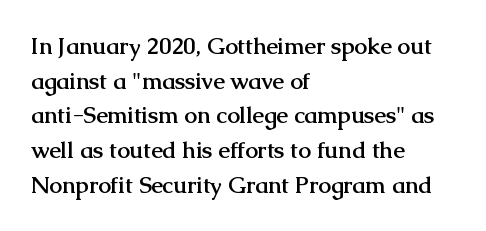
The image shows 23 px bold type, upright; set left-aligned, normal line spacing (1.51x), normal letter spacing, not underlined.
